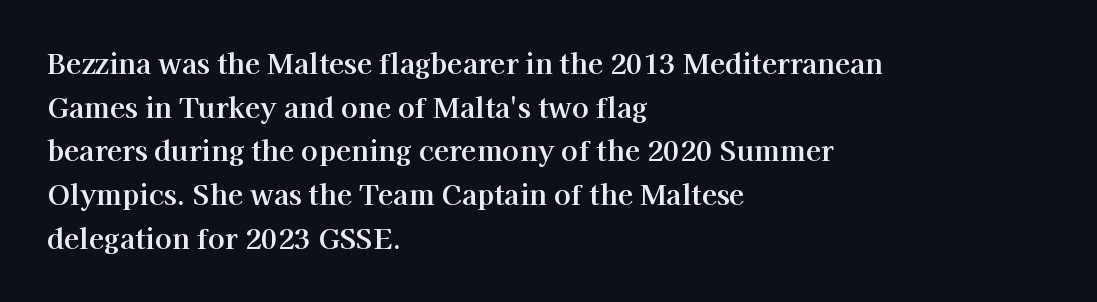
Q: Is the text italic (slanted)? A: No, it is upright.
Q: Is the typeface a serif or a sans-serif typeface? A: Serif.
Q: Is the text underlined? A: No.
Q: How is the paragraph aligned? A: Left-aligned.
Q: Is the spacing between letters normal or unusually wide? A: Normal.
Q: Is the spacing between lines tight, normal or loose? A: Normal.
Q: Width (condensed, normal, or wide)? A: Normal.
Q: Stroke contrast? A: High.
Q: x-height? A: Medium.
Q: Monospaced? A: No.
